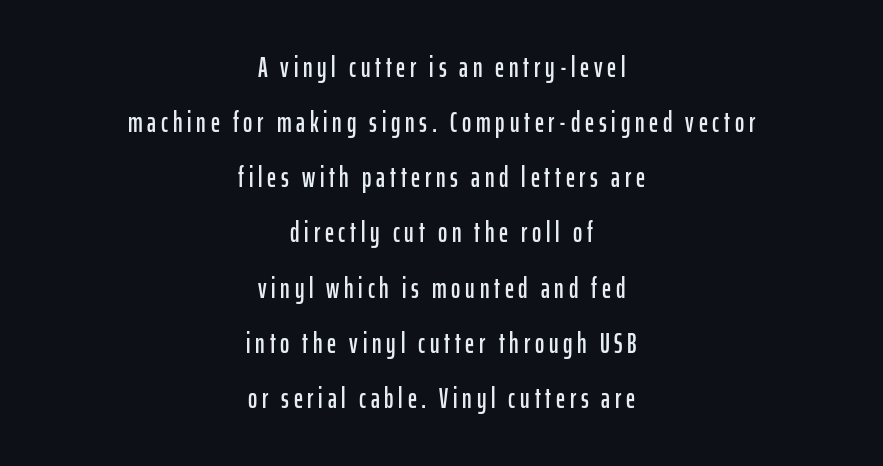
The image shows 28 px condensed sans-serif type, upright; set centered, loose line spacing (1.97x), not underlined; low stroke contrast and a medium x-height.
